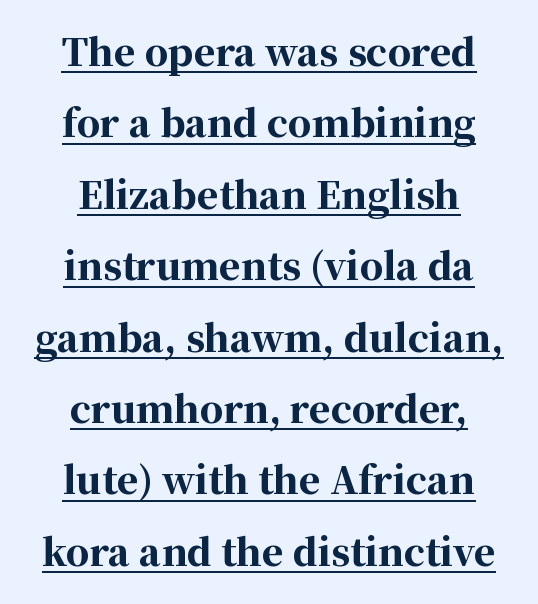
Q: Is the text bold? A: Yes.
Q: Is the text italic (slanted)? A: No, it is upright.
Q: Is the typeface a serif or a sans-serif typeface? A: Serif.
Q: Is the text underlined? A: Yes.
Q: How is the paragraph aligned? A: Centered.
Q: Is the spacing between letters normal or unusually wide? A: Normal.
Q: Is the spacing between lines tight, normal or loose? A: Loose.
Q: Width (condensed, normal, or wide)? A: Normal.
Q: Stroke contrast? A: High.
Q: x-height? A: Medium.
Q: Monospaced? A: No.
